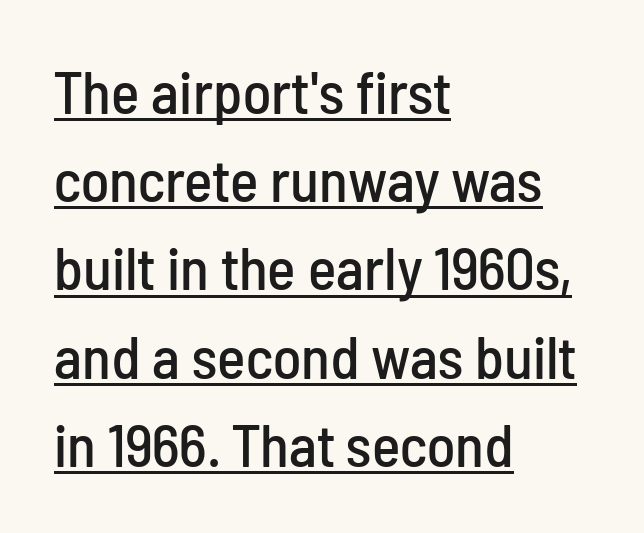
The image shows 60 px condensed sans-serif type, upright; set left-aligned, normal line spacing (1.47x), normal letter spacing, underlined; low stroke contrast and a medium x-height.
